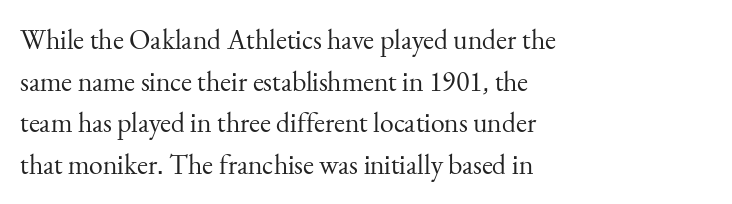
{"serif": "yes", "italic": "no", "bold": "no", "weight": "regular", "width": "normal", "stroke_contrast": "medium", "x_height": "small", "monospaced": "no", "underline": "no", "align": "left", "line_spacing": "normal", "line_spacing_ratio": 1.49, "letter_spacing": "normal", "letter_spacing_em": 0.0, "glyph_px": 28}
